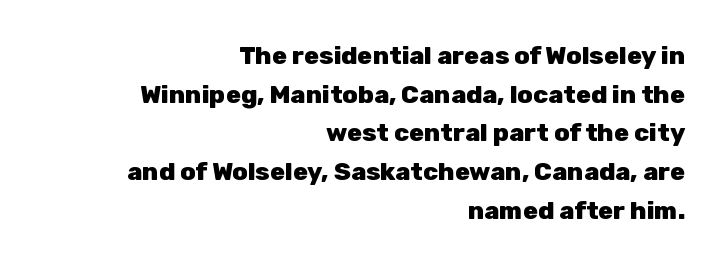
{"italic": "no", "bold": "yes", "underline": "no", "align": "right", "line_spacing": "normal", "line_spacing_ratio": 1.55, "letter_spacing": "normal", "letter_spacing_em": 0.0, "glyph_px": 25}
